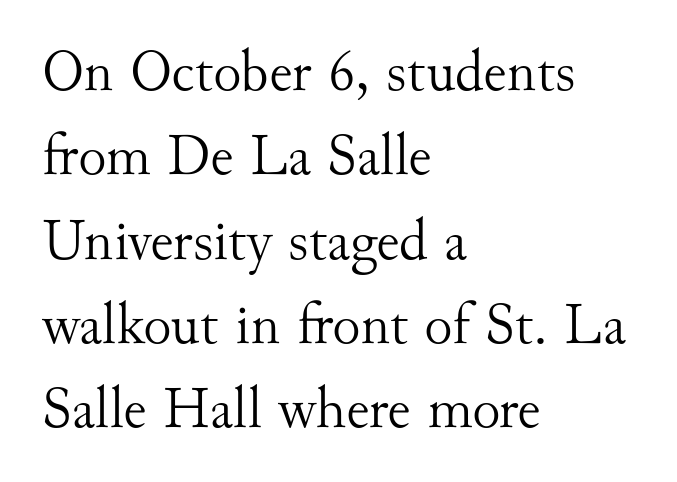
The typeface chosen for these lines features serifs. When letters stand straight like this, we call the style roman or upright. Summary of weight: not heavy and not bold. This sample uses plain, unmodified letter spacing. Each letter keeps its own natural width here, so spacing adapts to shape.
